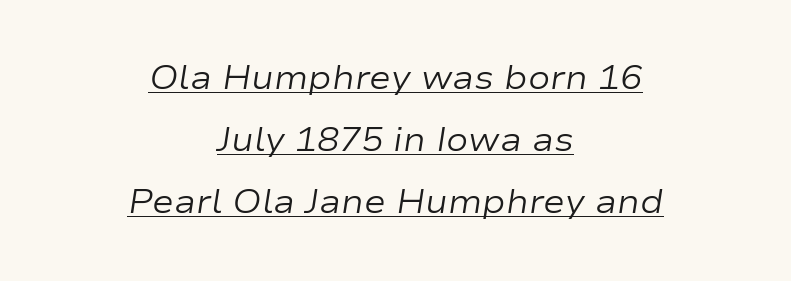
The image shows 33 px regular-weight, wide type, italic (leaning right); set centered, line spacing 1.88x, normal letter spacing, underlined; low stroke contrast and a medium x-height.
